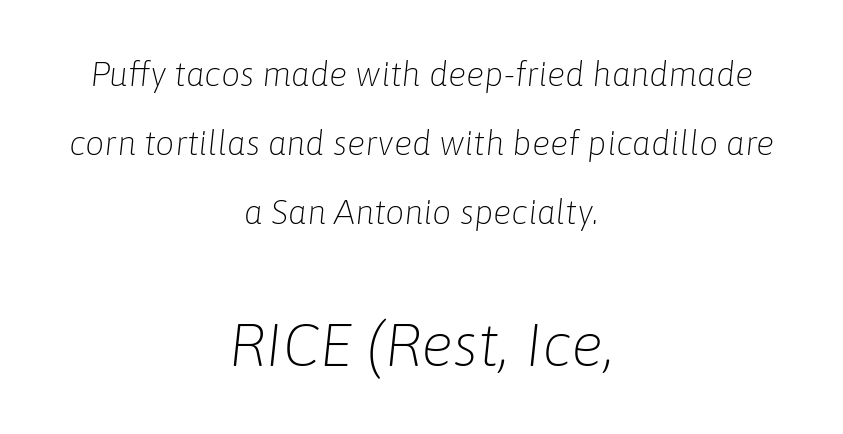
{"italic": "yes", "lean": "right", "slant_degrees": 6, "bold": "no", "weight": "light", "width": "normal", "stroke_contrast": "low", "x_height": "medium", "monospaced": "no", "underline": "no", "align": "center", "line_spacing": "loose", "line_spacing_ratio": 2.03, "letter_spacing": "normal", "letter_spacing_em": 0.0, "larger_block": "second", "size_ratio": 1.76, "glyph_px": 60}
